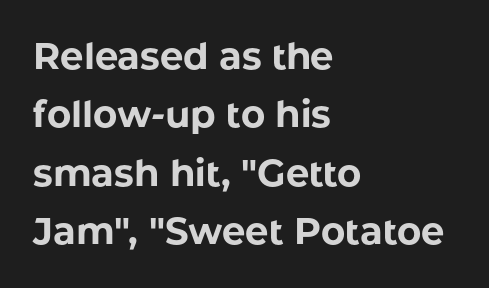
The image shows 37 px bold sans-serif type, upright; set left-aligned, normal line spacing (1.58x), normal letter spacing, not underlined; low stroke contrast and a medium x-height.
